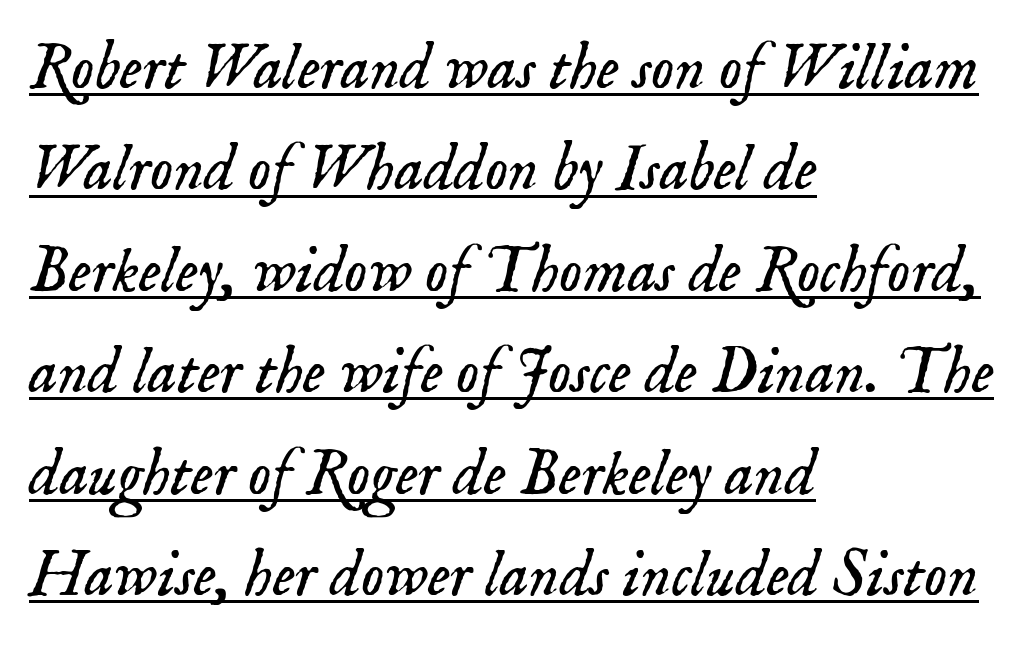
The cut favours lightness, reaching ordinary text weight at its darkest. Serifs: yes, visible at the terminals of the letterforms. Quick note: italic. Horizontal bands of white between lines are of average thickness. The rendering anchors every line to the left-hand side.
